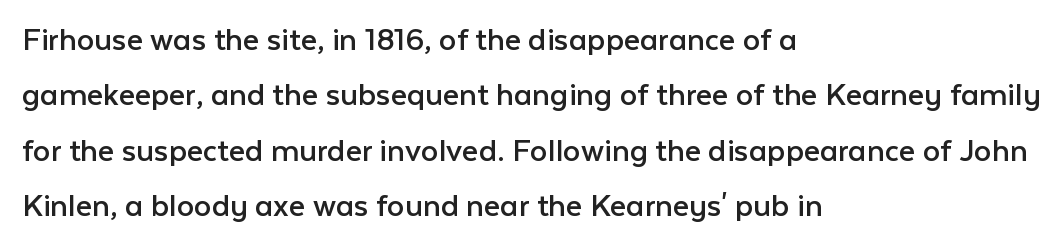
Q: Is the text bold? A: No.
Q: Is the text italic (slanted)? A: No, it is upright.
Q: Is the typeface a serif or a sans-serif typeface? A: Sans-serif.
Q: Is the text underlined? A: No.
Q: How is the paragraph aligned? A: Left-aligned.
Q: Is the spacing between letters normal or unusually wide? A: Normal.
Q: Is the spacing between lines tight, normal or loose? A: Normal.
Q: Width (condensed, normal, or wide)? A: Normal.
Q: Stroke contrast? A: Low.
Q: x-height? A: Medium.
Q: Monospaced? A: No.
